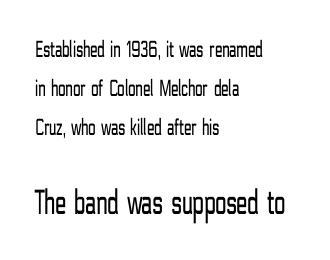
Q: Is the text bold? A: No.
Q: Is the text italic (slanted)? A: No, it is upright.
Q: Is the typeface a serif or a sans-serif typeface? A: Sans-serif.
Q: Is the text underlined? A: No.
Q: How is the paragraph aligned? A: Left-aligned.
Q: Is the spacing between letters normal or unusually wide? A: Normal.
Q: Is the spacing between lines tight, normal or loose? A: Normal.
Q: Which block of text is set in a larger size, the first (top) or the second (bottom)? A: The second (bottom) one.
Q: Width (condensed, normal, or wide)? A: Condensed.
Q: Stroke contrast? A: Low.
Q: x-height? A: Medium.
Q: Monospaced? A: No.
